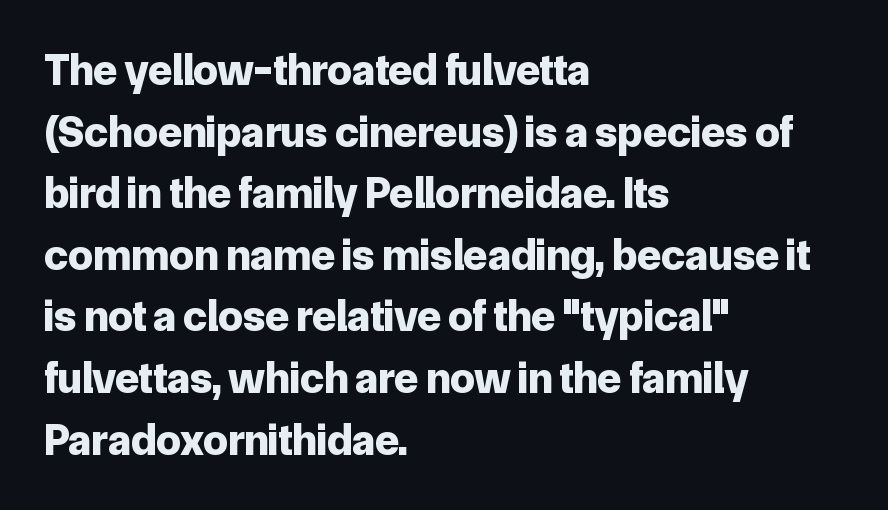
Unlike italic type, these characters show no tilt at all. The space directly below the letters is spotless. Varying glyph widths throughout — classic text-font behaviour. Plenty of ink on the page — the face is bold. The ragged edge is on the right, which tells us the setting is flush left.
